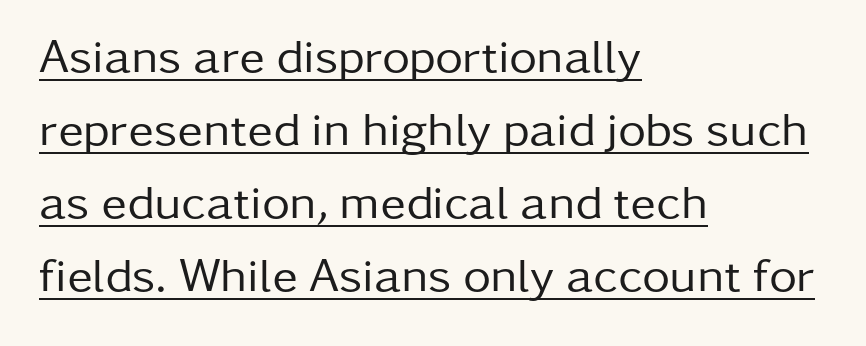
{"serif": "no", "italic": "no", "bold": "no", "weight": "regular", "width": "normal", "stroke_contrast": "low", "x_height": "medium", "monospaced": "no", "underline": "yes", "align": "left", "line_spacing": "normal", "line_spacing_ratio": 1.52, "letter_spacing": "normal", "letter_spacing_em": 0.0, "glyph_px": 48}
